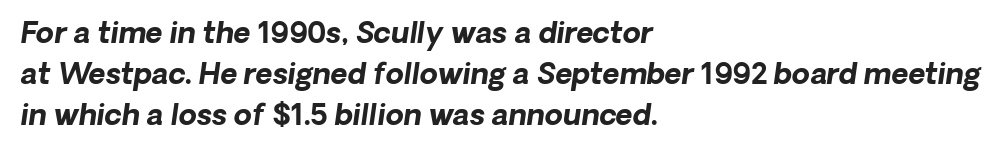
Q: Is the text bold? A: Yes.
Q: Is the typeface a serif or a sans-serif typeface? A: Sans-serif.
Q: Is the text underlined? A: No.
Q: How is the paragraph aligned? A: Left-aligned.
Q: Is the spacing between letters normal or unusually wide? A: Normal.
Q: Is the spacing between lines tight, normal or loose? A: Normal.
Q: Width (condensed, normal, or wide)? A: Normal.
Q: Stroke contrast? A: Low.
Q: x-height? A: Medium.
Q: Monospaced? A: No.
